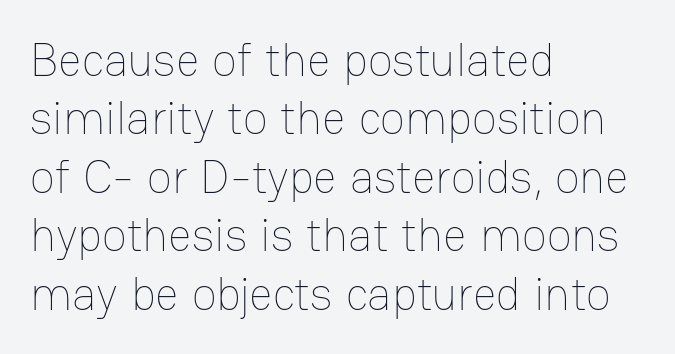
The image shows 46 px thin type, upright; set left-aligned, normal line spacing (1.27x), normal letter spacing, not underlined; low stroke contrast and a medium x-height.
